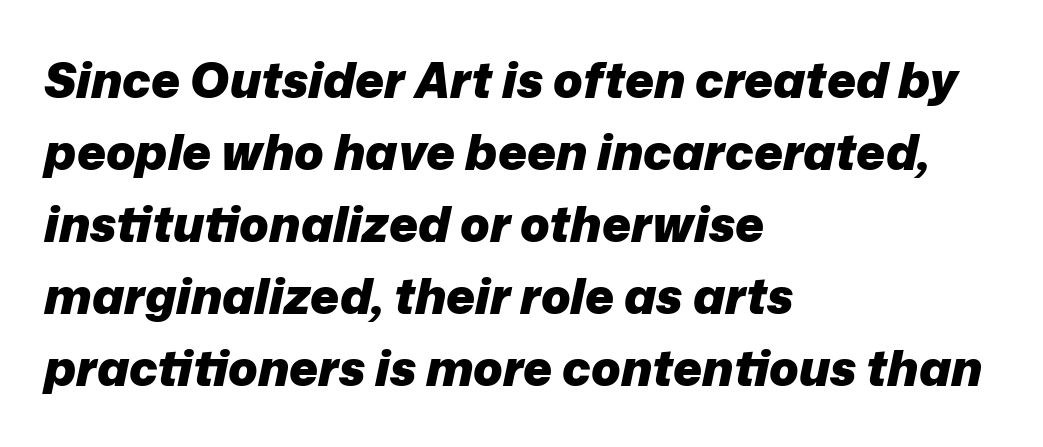
{"italic": "yes", "lean": "right", "slant_degrees": 12, "bold": "yes", "weight": "heavy", "width": "normal", "stroke_contrast": "low", "x_height": "medium", "monospaced": "no", "underline": "no", "align": "left", "line_spacing": "normal", "line_spacing_ratio": 1.47, "letter_spacing": "normal", "letter_spacing_em": 0.0, "glyph_px": 49}
